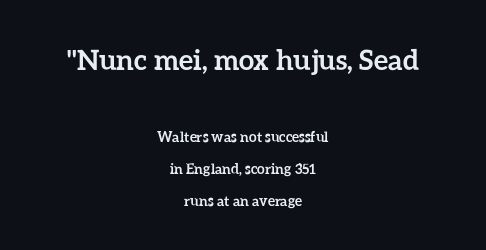
Vertical strokes here are truly vertical. Here the designer chose a conventional face with non-uniform glyph widths. The leading is generous, giving the passage an open texture. The upper block of text is set noticeably larger than the block beneath it. Here the glyphs are tracked normally, forming tight word shapes. The passage is arranged like a title page — every line centered.
